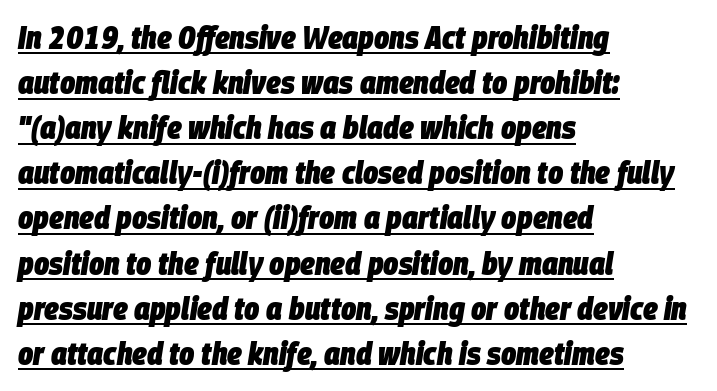
Q: Is the text bold? A: Yes.
Q: Is the text italic (slanted)? A: Yes, it leans right by about 9 degrees.
Q: Is the text underlined? A: Yes.
Q: How is the paragraph aligned? A: Left-aligned.
Q: Is the spacing between letters normal or unusually wide? A: Normal.
Q: Is the spacing between lines tight, normal or loose? A: Normal.
Q: Width (condensed, normal, or wide)? A: Condensed.
Q: Stroke contrast? A: Low.
Q: x-height? A: Large.
Q: Monospaced? A: No.
